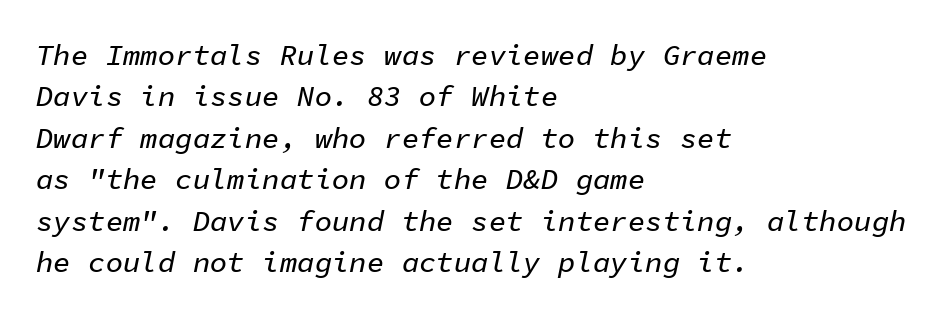
{"italic": "yes", "lean": "right", "slant_degrees": 11, "width": "normal", "stroke_contrast": "low", "x_height": "medium", "monospaced": "yes", "underline": "no", "align": "left", "line_spacing": "normal", "line_spacing_ratio": 1.43, "letter_spacing": "normal", "letter_spacing_em": 0.0, "glyph_px": 29}
